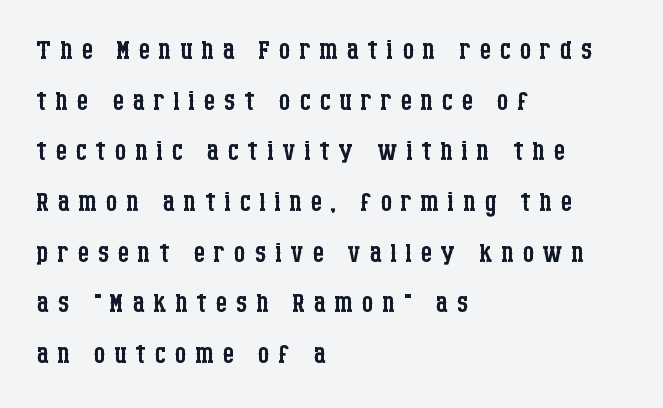
The paragraph has a hard left edge and a soft right edge. Bare-footed words on every line. A light-to-regular cut is what we see here. Do the characters align in a grid? No, the font is proportional. The tracking reads as deliberately expanded to a designer's eye.
